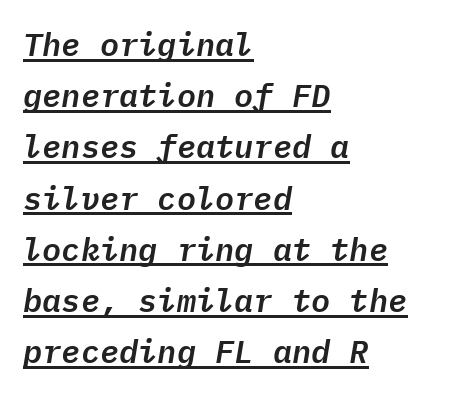
The image shows 32 px text type, italic (leaning right), monospaced; set left-aligned, normal line spacing (1.6x), normal letter spacing, underlined; low stroke contrast and a medium x-height.
